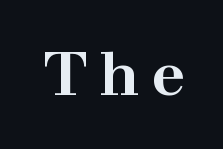
A typesetter would call this heavily tracked-out type. Character widths vary here, with narrow letters taking less room than wide ones. Each glyph is drawn with heavy, bold strokes. Little horizontal feet cap the strokes, marking this as serif type. The passage shown is not underscored anywhere.
